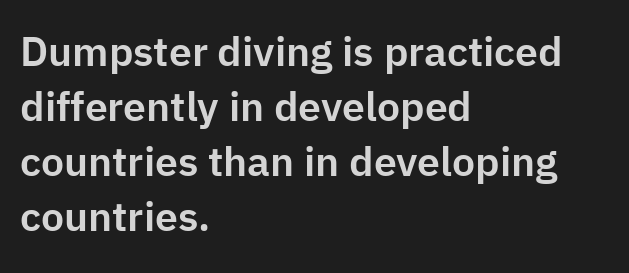
Q: Is the text italic (slanted)? A: No, it is upright.
Q: Is the typeface a serif or a sans-serif typeface? A: Sans-serif.
Q: Is the text underlined? A: No.
Q: How is the paragraph aligned? A: Left-aligned.
Q: Is the spacing between letters normal or unusually wide? A: Normal.
Q: Is the spacing between lines tight, normal or loose? A: Normal.
Q: Width (condensed, normal, or wide)? A: Normal.
Q: Stroke contrast? A: Low.
Q: x-height? A: Medium.
Q: Monospaced? A: No.
